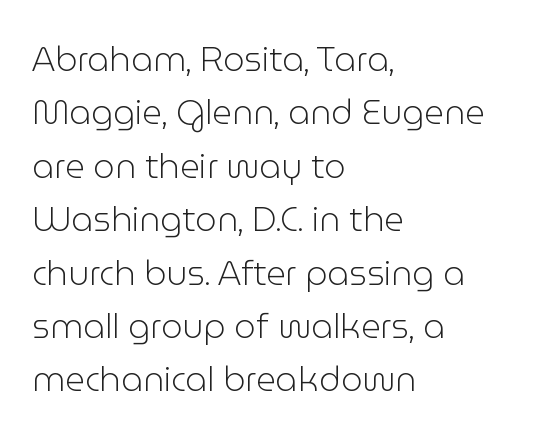
A typesetter would call this proportional, since set widths differ per character. Caption: standard tracking, unaltered. Reading down the column, the eye jumps a familiar distance to each next line. Notice how the stems are strictly vertical — no italics here.
